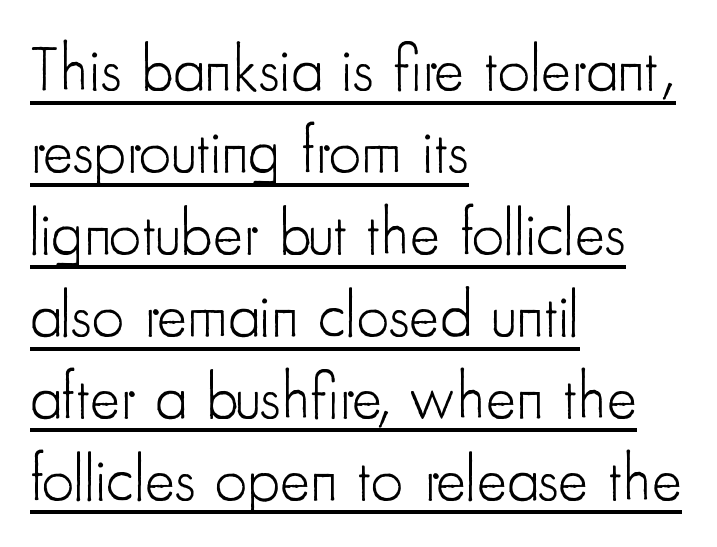
The block of text has a typical density, with ordinary space between rows. Weight: regular or lighter. Short and long lines alike share a common starting point at left. Vertical strokes here are truly vertical. The gaps between neighbouring characters are ordinary and unremarkable.
